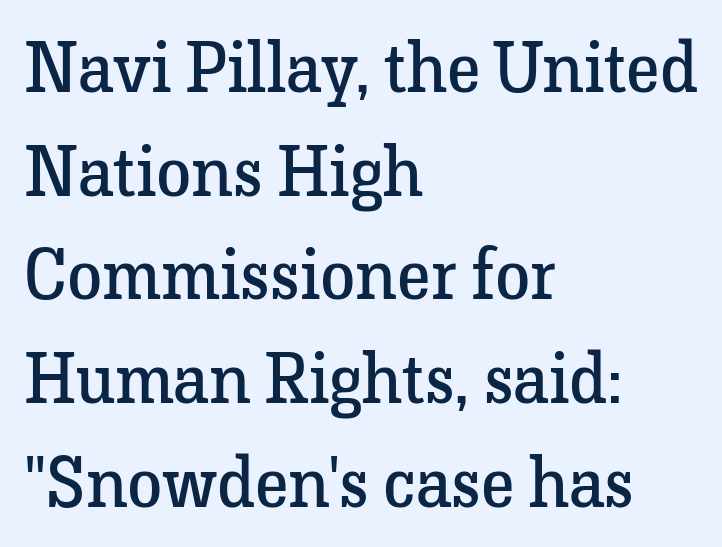
Here the designer chose a conventional face with non-uniform glyph widths. Layout note: lines flush left. Summary of weight: not heavy and not bold. The passage shown is typeset with a serif family. The zone under the glyphs is completely vacant.
